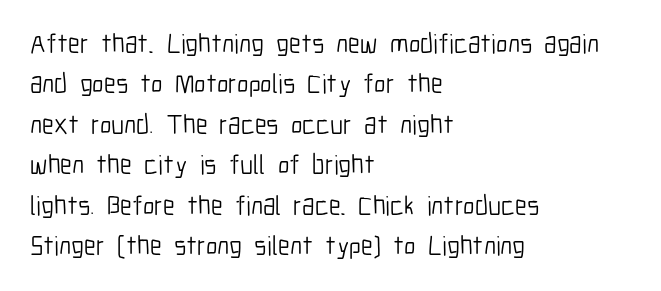
Q: Is the text bold? A: No.
Q: Is the text italic (slanted)? A: No, it is upright.
Q: Is the text underlined? A: No.
Q: How is the paragraph aligned? A: Left-aligned.
Q: Is the spacing between letters normal or unusually wide? A: Normal.
Q: Is the spacing between lines tight, normal or loose? A: Normal.
